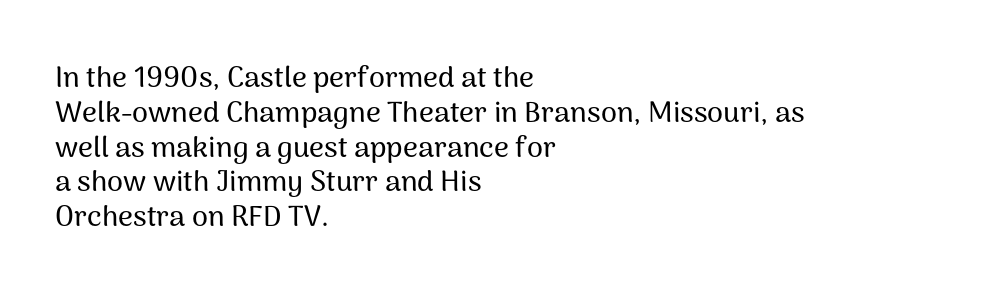
{"serif": "no", "italic": "no", "width": "normal", "stroke_contrast": "medium", "x_height": "medium", "monospaced": "no", "underline": "no", "align": "left", "line_spacing_ratio": 1.2, "letter_spacing": "normal", "letter_spacing_em": 0.0, "glyph_px": 29}
